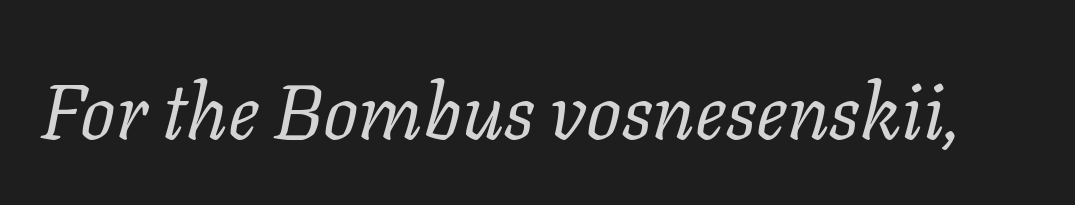
The image shows 78 px regular-weight serif type, italic (leaning right); set normal letter spacing, not underlined; low stroke contrast and a medium x-height.
